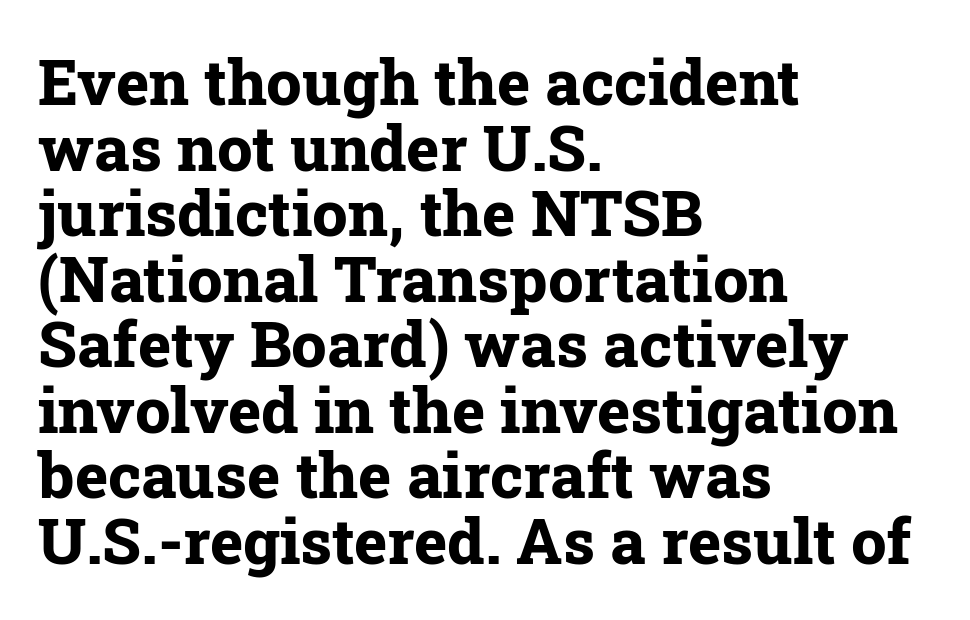
This sample has the flowing, uneven cadence of proportional lettering. Heft: maximum for text — a bold. Italic? Not at all — the glyphs are vertical. The passage shown is typeset with a serif family.
